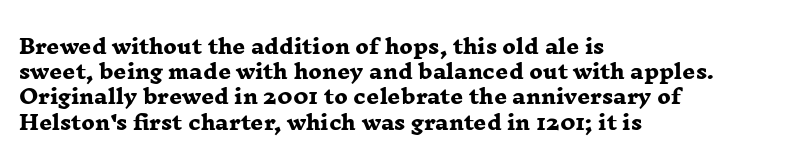
{"bold": "yes", "underline": "no", "align": "left", "line_spacing": "normal", "line_spacing_ratio": 1.26, "letter_spacing": "normal", "letter_spacing_em": 0.0, "glyph_px": 20}
